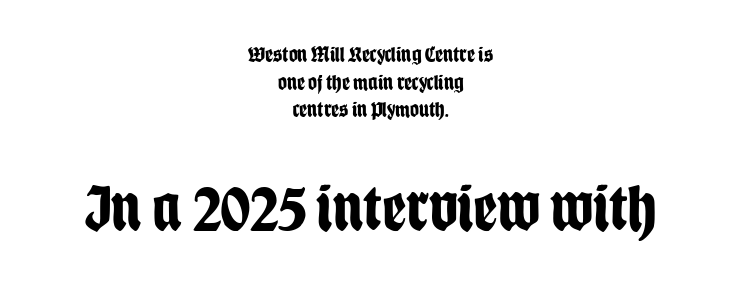
Q: Is the text bold? A: Yes.
Q: Is the text italic (slanted)? A: No, it is upright.
Q: Is the typeface a serif or a sans-serif typeface? A: Sans-serif.
Q: Is the text underlined? A: No.
Q: How is the paragraph aligned? A: Centered.
Q: Is the spacing between letters normal or unusually wide? A: Normal.
Q: Is the spacing between lines tight, normal or loose? A: Normal.
Q: Which block of text is set in a larger size, the first (top) or the second (bottom)? A: The second (bottom) one.
Q: Width (condensed, normal, or wide)? A: Condensed.
Q: Stroke contrast? A: Low.
Q: x-height? A: Large.
Q: Monospaced? A: No.
